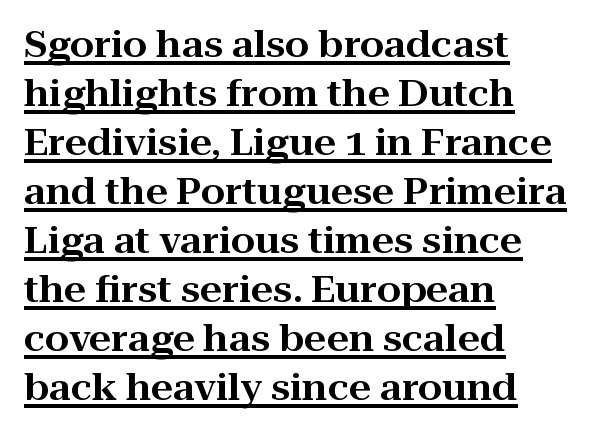
Is this a fixed-width face? No — the glyphs have proportional, varying widths. Each letter's strokes conclude with small projecting serifs. Does extra space separate the letters? No, they use regular spacing. The sample's only ornament is a line tracing under the words. Whoever set this chose a conventional vertical rhythm.
